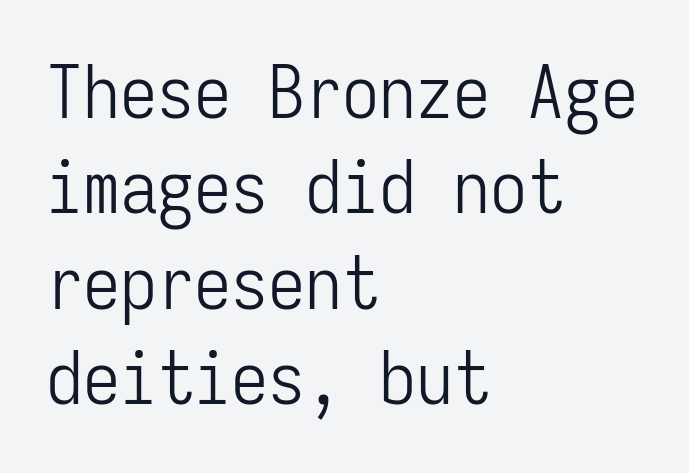
{"serif": "no", "italic": "no", "bold": "no", "weight": "light", "width": "condensed", "stroke_contrast": "low", "x_height": "medium", "monospaced": "yes", "underline": "no", "align": "left", "line_spacing": "normal", "line_spacing_ratio": 1.29, "letter_spacing": "normal", "letter_spacing_em": 0.0, "glyph_px": 74}
